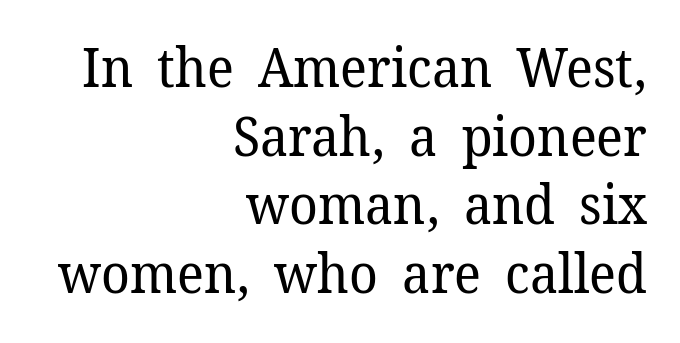
{"serif": "yes", "italic": "no", "bold": "no", "weight": "regular", "width": "normal", "stroke_contrast": "low", "x_height": "medium", "monospaced": "no", "underline": "no", "align": "right", "line_spacing": "normal", "line_spacing_ratio": 1.27, "letter_spacing": "normal", "letter_spacing_em": 0.0, "glyph_px": 54}
